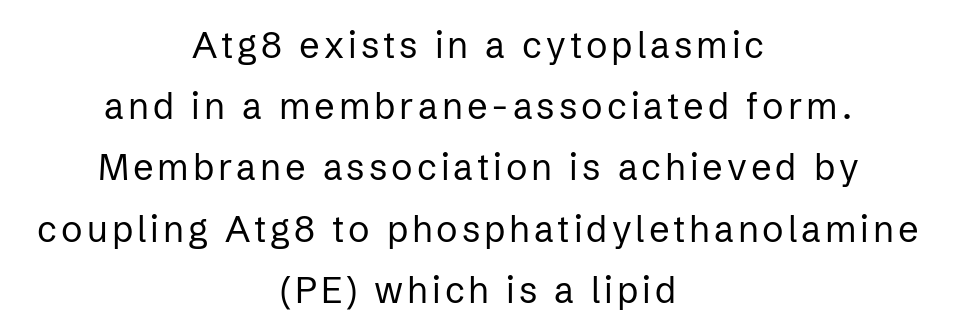
Q: Is the text bold? A: No.
Q: Is the text italic (slanted)? A: No, it is upright.
Q: Is the typeface a serif or a sans-serif typeface? A: Sans-serif.
Q: Is the text underlined? A: No.
Q: How is the paragraph aligned? A: Centered.
Q: Is the spacing between lines tight, normal or loose? A: Normal.
Q: Width (condensed, normal, or wide)? A: Normal.
Q: Stroke contrast? A: Low.
Q: x-height? A: Medium.
Q: Monospaced? A: No.
